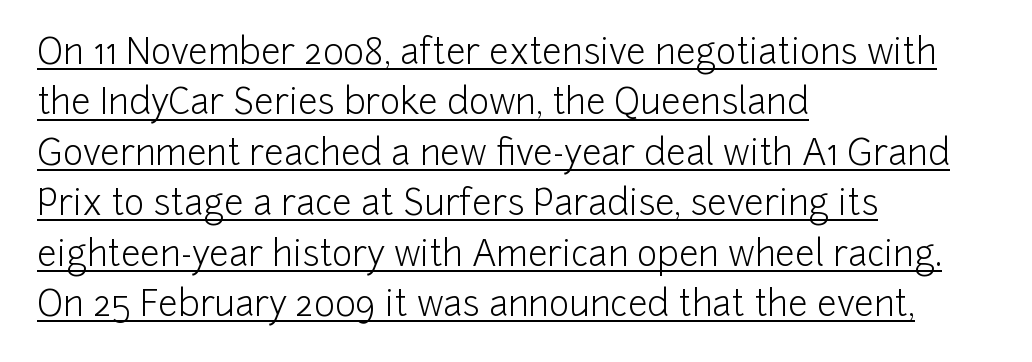
The image shows 35 px light sans-serif type, upright; set left-aligned, normal line spacing (1.44x), normal letter spacing, underlined; low stroke contrast and a medium x-height.
